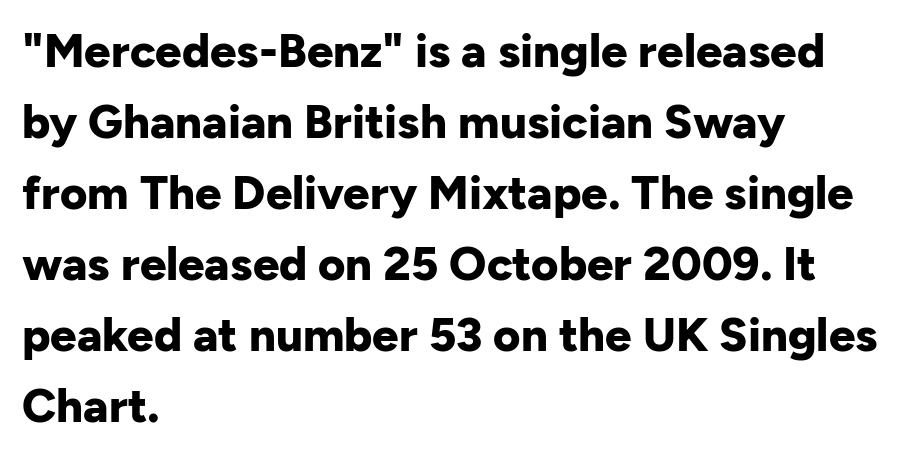
Q: Is the text bold? A: Yes.
Q: Is the text italic (slanted)? A: No, it is upright.
Q: Is the typeface a serif or a sans-serif typeface? A: Sans-serif.
Q: Is the text underlined? A: No.
Q: How is the paragraph aligned? A: Left-aligned.
Q: Is the spacing between letters normal or unusually wide? A: Normal.
Q: Is the spacing between lines tight, normal or loose? A: Normal.
Q: Width (condensed, normal, or wide)? A: Normal.
Q: Stroke contrast? A: Low.
Q: x-height? A: Medium.
Q: Monospaced? A: No.
